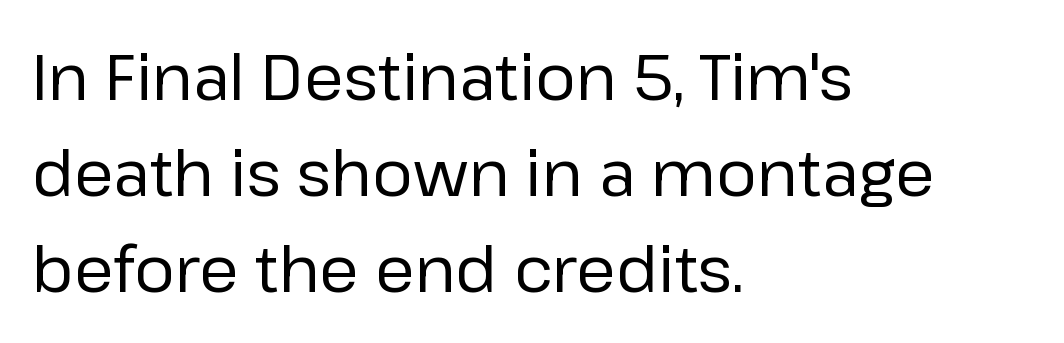
{"serif": "no", "italic": "no", "bold": "no", "weight": "regular", "width": "normal", "stroke_contrast": "low", "x_height": "medium", "monospaced": "no", "underline": "no", "align": "left", "line_spacing": "normal", "line_spacing_ratio": 1.52, "letter_spacing": "normal", "letter_spacing_em": 0.0, "glyph_px": 63}
